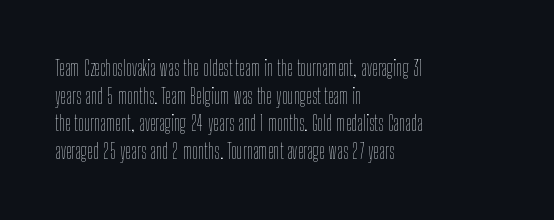
{"italic": "no", "bold": "no", "underline": "no", "align": "left", "line_spacing": "normal", "line_spacing_ratio": 1.32, "letter_spacing": "normal", "letter_spacing_em": 0.0, "glyph_px": 21}
